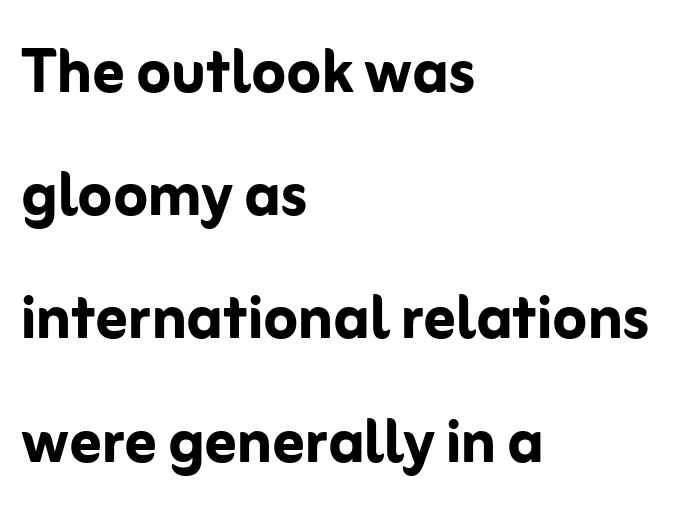
Q: Is the text bold? A: Yes.
Q: Is the text italic (slanted)? A: No, it is upright.
Q: Is the typeface a serif or a sans-serif typeface? A: Sans-serif.
Q: Is the text underlined? A: No.
Q: How is the paragraph aligned? A: Left-aligned.
Q: Is the spacing between letters normal or unusually wide? A: Normal.
Q: Is the spacing between lines tight, normal or loose? A: Normal.
Q: Width (condensed, normal, or wide)? A: Normal.
Q: Stroke contrast? A: Low.
Q: x-height? A: Medium.
Q: Monospaced? A: No.
